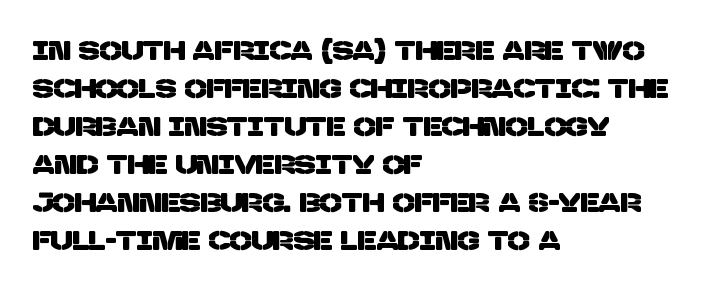
{"underline": "no", "align": "left", "line_spacing": "normal", "line_spacing_ratio": 1.46, "letter_spacing": "normal", "letter_spacing_em": 0.0, "glyph_px": 26}
